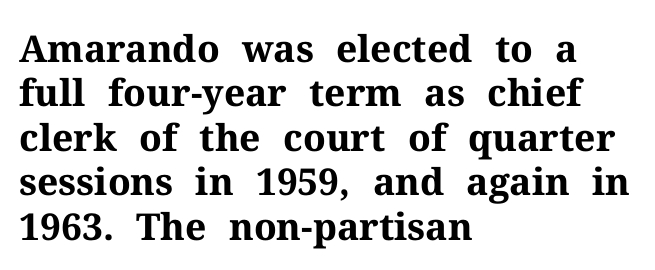
{"serif": "yes", "italic": "no", "bold": "yes", "weight": "bold", "width": "normal", "stroke_contrast": "medium", "x_height": "medium", "monospaced": "no", "underline": "no", "align": "left", "line_spacing_ratio": 1.2, "letter_spacing": "normal", "letter_spacing_em": 0.0, "glyph_px": 37}
